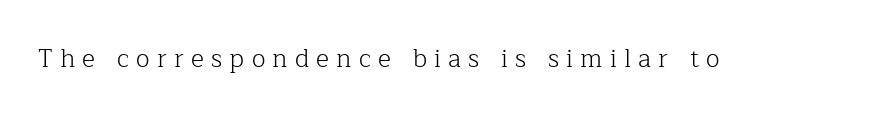
The image shows 25 px text type, upright; set unusually wide letter spacing (+0.29 em), not underlined.
